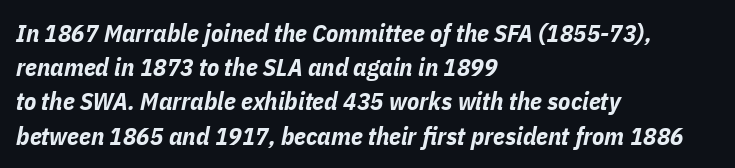
{"italic": "yes", "lean": "right", "slant_degrees": 11, "bold": "yes", "underline": "no", "align": "left", "line_spacing": "normal", "line_spacing_ratio": 1.37, "letter_spacing": "normal", "letter_spacing_em": 0.0, "glyph_px": 25}
